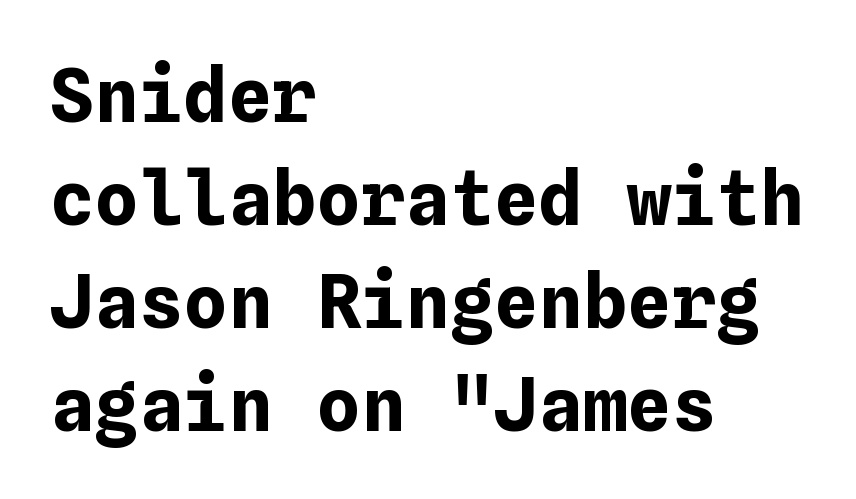
The image shows 74 px bold type, upright; set left-aligned, normal line spacing (1.39x), normal letter spacing, not underlined; low stroke contrast and a medium x-height.
